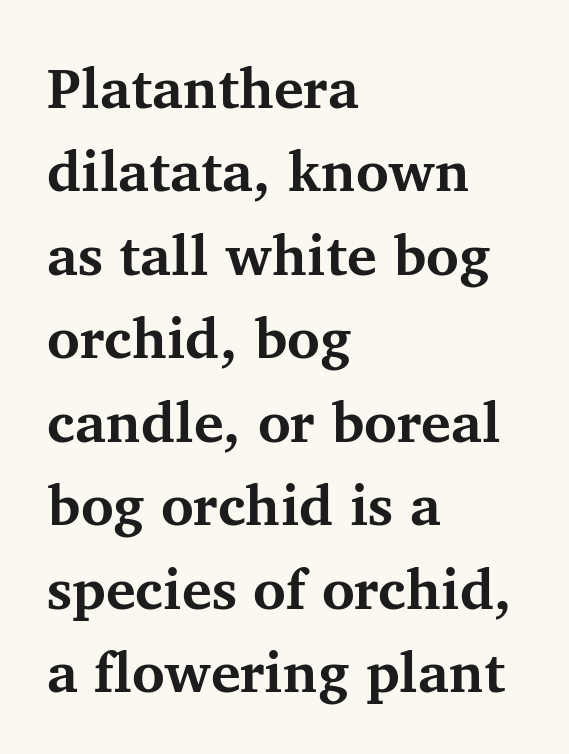
The image shows 56 px bold serif type, upright; set left-aligned, normal line spacing (1.49x), normal letter spacing, not underlined; medium stroke contrast and a medium x-height.
